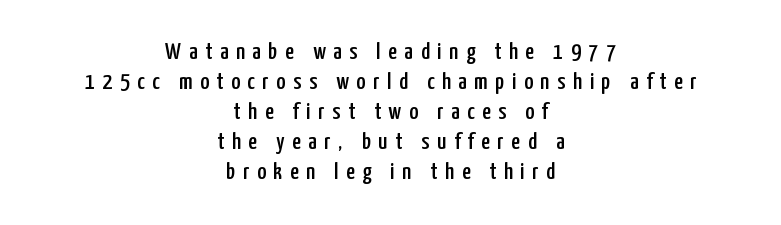
Q: Is the text italic (slanted)? A: No, it is upright.
Q: Is the text underlined? A: No.
Q: How is the paragraph aligned? A: Centered.
Q: Is the spacing between letters normal or unusually wide? A: Unusually wide.
Q: Is the spacing between lines tight, normal or loose? A: Normal.
